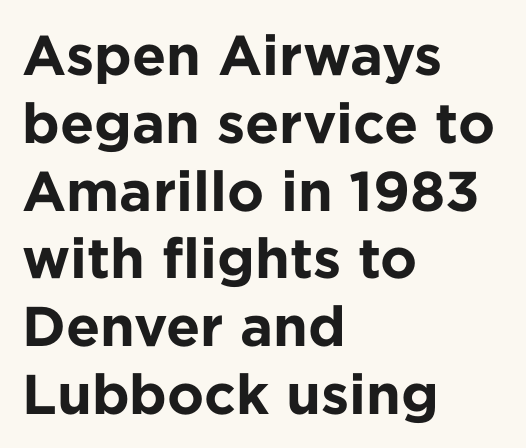
The image shows 56 px bold sans-serif type, upright; set left-aligned, line spacing 1.21x, normal letter spacing, not underlined; low stroke contrast and a medium x-height.
